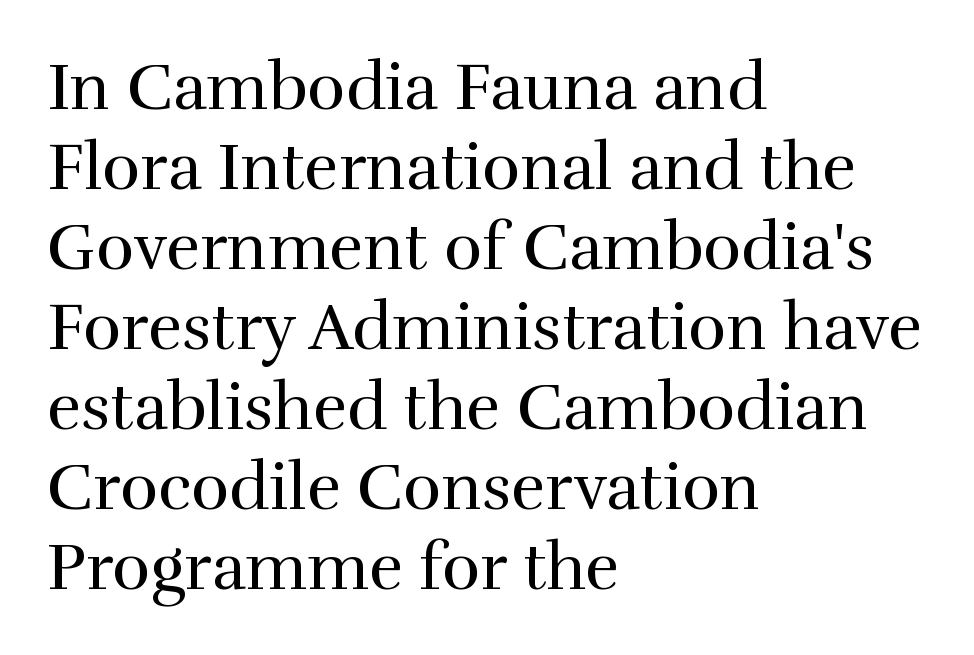
{"serif": "yes", "italic": "no", "bold": "no", "weight": "regular", "width": "normal", "x_height": "medium", "monospaced": "no", "underline": "no", "align": "left", "line_spacing_ratio": 1.23, "letter_spacing": "normal", "letter_spacing_em": 0.0, "glyph_px": 65}
